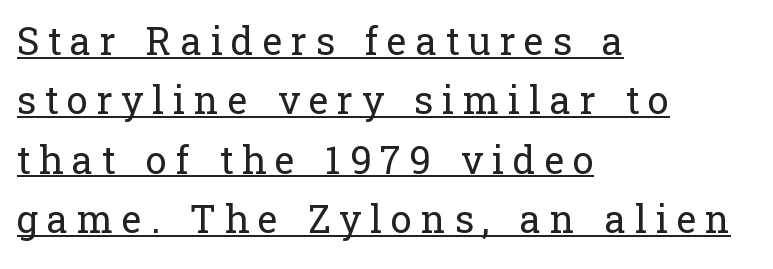
The image shows 38 px regular-weight serif type, upright; set left-aligned, normal line spacing (1.56x), unusually wide letter spacing (+0.23 em), underlined; low stroke contrast and a medium x-height.
